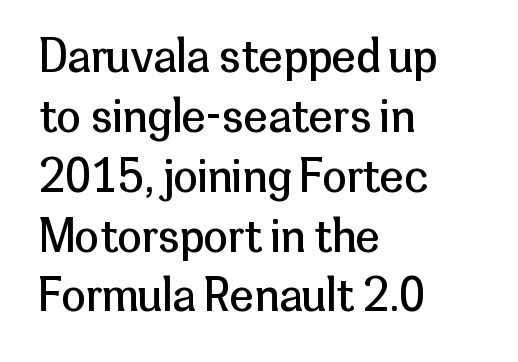
The image shows 44 px regular-weight sans-serif type, upright; set left-aligned, normal line spacing (1.36x), normal letter spacing, not underlined; low stroke contrast and a medium x-height.
